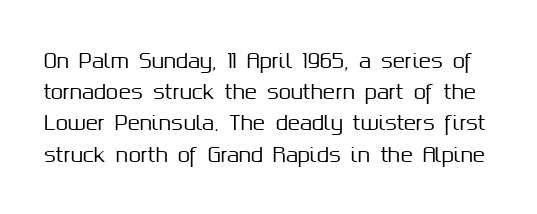
Notice how the stems are strictly vertical — no italics here. The designer left line spacing at the default. Unmarked baselines from the first word to the last. This rendering leaves character spacing at its baseline value.
